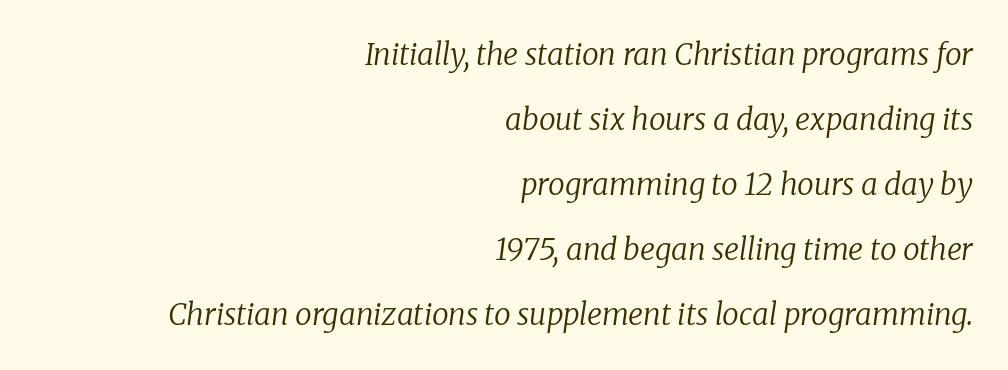
Q: Is the text bold? A: No.
Q: Is the text italic (slanted)? A: Yes, it leans right by about 8 degrees.
Q: Is the typeface a serif or a sans-serif typeface? A: Serif.
Q: Is the text underlined? A: No.
Q: How is the paragraph aligned? A: Right-aligned.
Q: Is the spacing between letters normal or unusually wide? A: Normal.
Q: Is the spacing between lines tight, normal or loose? A: Loose.
Q: Width (condensed, normal, or wide)? A: Normal.
Q: Stroke contrast? A: Low.
Q: x-height? A: Medium.
Q: Monospaced? A: No.
